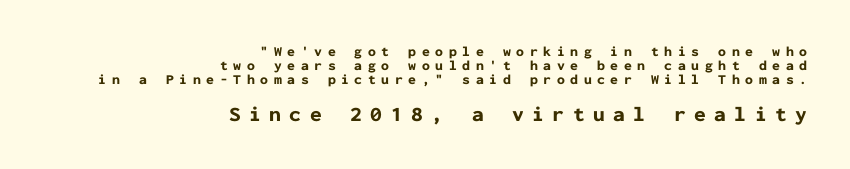
The image shows 21 px bold type, upright; set right-aligned, tight line spacing (1.01x), unusually wide letter spacing (+0.4 em), not underlined; the second (bottom) block is 1.5x larger.
